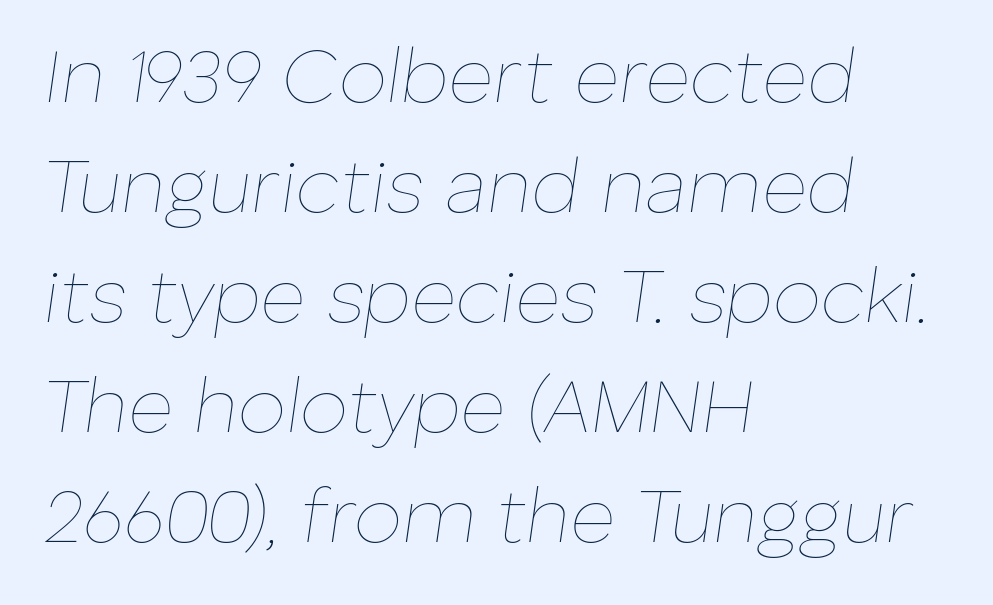
Q: Is the text bold? A: No.
Q: Is the text italic (slanted)? A: Yes, it leans right by about 8 degrees.
Q: Is the text underlined? A: No.
Q: How is the paragraph aligned? A: Left-aligned.
Q: Is the spacing between letters normal or unusually wide? A: Normal.
Q: Is the spacing between lines tight, normal or loose? A: Normal.
Q: Width (condensed, normal, or wide)? A: Normal.
Q: Stroke contrast? A: Low.
Q: x-height? A: Medium.
Q: Monospaced? A: No.
